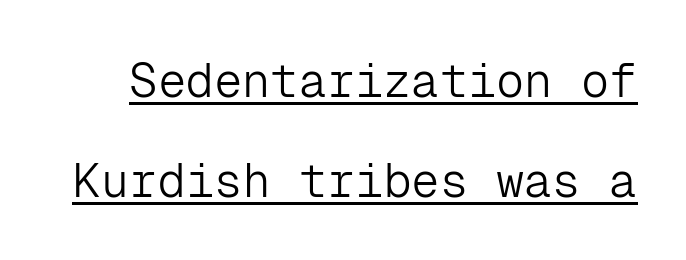
{"serif": "no", "italic": "no", "bold": "no", "weight": "light", "width": "normal", "stroke_contrast": "low", "x_height": "medium", "monospaced": "yes", "underline": "yes", "line_spacing": "loose", "line_spacing_ratio": 2.12, "letter_spacing": "normal", "letter_spacing_em": 0.0, "glyph_px": 47}
